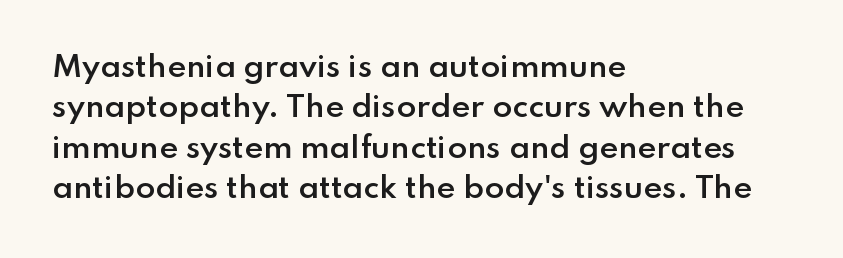
{"serif": "no", "italic": "no", "bold": "semi", "weight": "semibold", "width": "normal", "stroke_contrast": "low", "x_height": "small", "monospaced": "no", "underline": "no", "align": "left", "line_spacing": "normal", "line_spacing_ratio": 1.39, "letter_spacing": "normal", "letter_spacing_em": 0.0, "glyph_px": 29}
